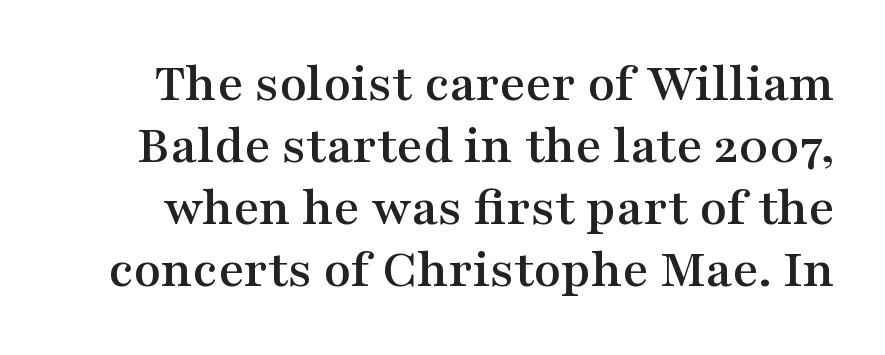
{"serif": "yes", "italic": "no", "width": "wide", "stroke_contrast": "medium", "x_height": "medium", "monospaced": "no", "underline": "no", "line_spacing": "tight", "line_spacing_ratio": 1.11, "letter_spacing": "normal", "letter_spacing_em": 0.0, "glyph_px": 56}
